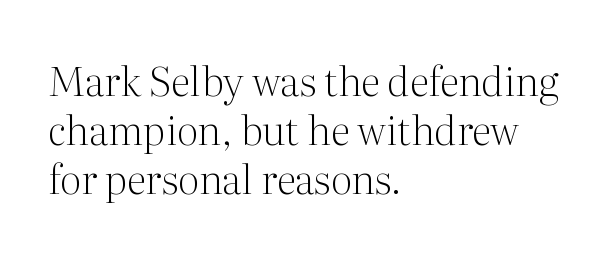
The rendering uses natural spacing where letterforms have individual widths. This rendering leaves character spacing at its baseline value. On a weight scale, this lands at 450 or below. Line starts are locked; line ends wander.
